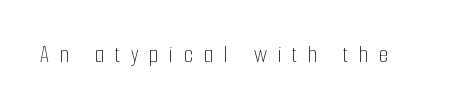
The letters look calm and open, with moderate or lighter stems. Posture: upright roman. The passage shown has open, widely tracked lettering throughout. The baseline area is clear.
